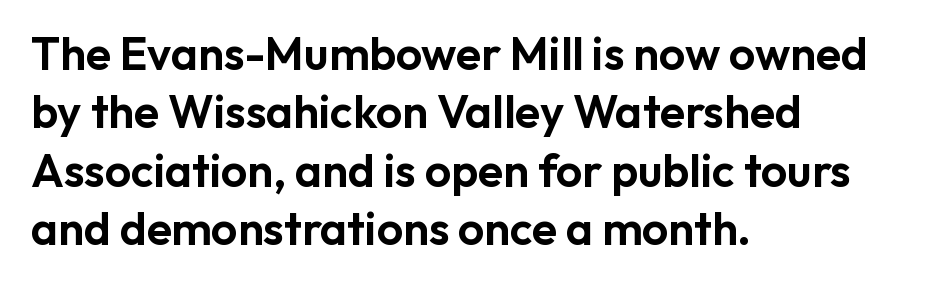
{"serif": "no", "italic": "no", "width": "normal", "stroke_contrast": "low", "x_height": "medium", "monospaced": "no", "underline": "no", "align": "left", "line_spacing": "normal", "line_spacing_ratio": 1.27, "letter_spacing": "normal", "letter_spacing_em": 0.0, "glyph_px": 46}
